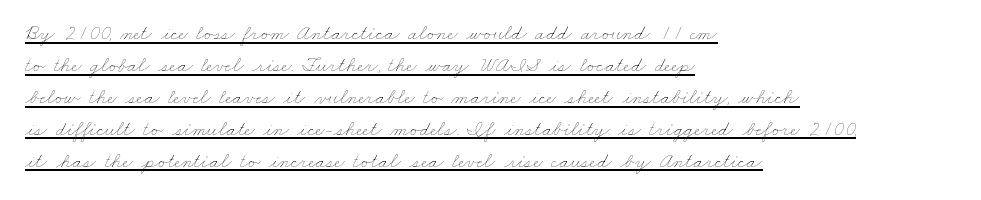
Q: Is the text bold? A: No.
Q: Is the text underlined? A: Yes.
Q: How is the paragraph aligned? A: Left-aligned.
Q: Is the spacing between letters normal or unusually wide? A: Normal.
Q: Is the spacing between lines tight, normal or loose? A: Normal.
